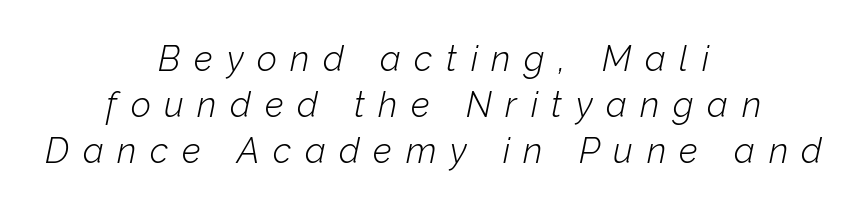
Honestly, there is no underline to notice here at all. Observe the lean: these are italic letterforms. Nothing heavy about these letters — not bold at all. If you folded the block vertically in half, each line would mirror itself in length. Think of a printed novel: that variable character pitch is what you see here. What's the leading like? Ordinary, nothing unusual.
